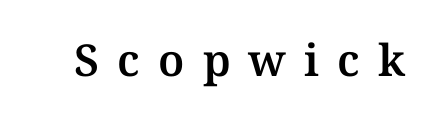
The image shows 44 px serif type, upright; set unusually wide letter spacing (+0.41 em), not underlined; medium stroke contrast and a medium x-height.
